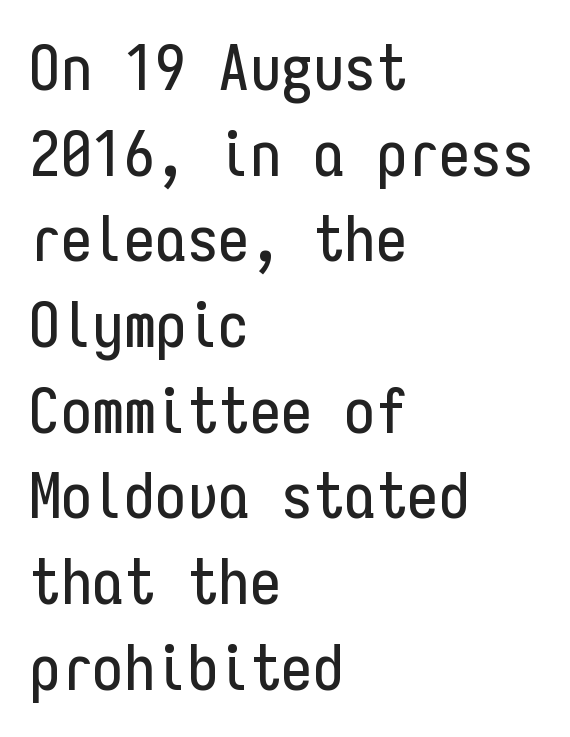
Q: Is the text italic (slanted)? A: No, it is upright.
Q: Is the typeface a serif or a sans-serif typeface? A: Sans-serif.
Q: Is the text underlined? A: No.
Q: How is the paragraph aligned? A: Left-aligned.
Q: Is the spacing between letters normal or unusually wide? A: Normal.
Q: Is the spacing between lines tight, normal or loose? A: Normal.
Q: Width (condensed, normal, or wide)? A: Condensed.
Q: Stroke contrast? A: Low.
Q: x-height? A: Medium.
Q: Monospaced? A: Yes.
